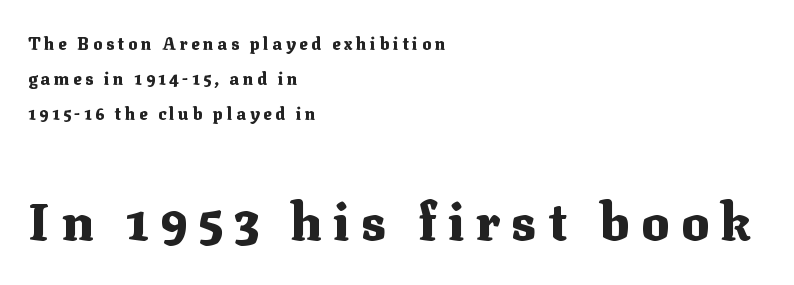
{"serif": "yes", "italic": "no", "bold": "yes", "weight": "heavy", "width": "normal", "stroke_contrast": "medium", "x_height": "medium", "monospaced": "no", "underline": "no", "align": "left", "line_spacing": "loose", "line_spacing_ratio": 2.06, "letter_spacing": "wide", "letter_spacing_em": 0.22, "larger_block": "second", "size_ratio": 3.06, "glyph_px": 52}
